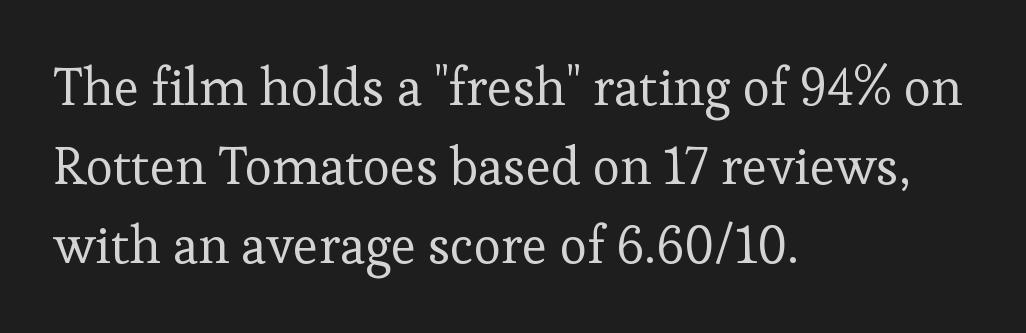
Spacing verdict: proportional, widths tailored to each character. Casual observation: everything's shoved over to the left. The passage shown stacks its lines at a standard gap. Characters follow at the spacing the type designer built in. Yep, those are serifs on the letters. Underlining? Definitely not there.
